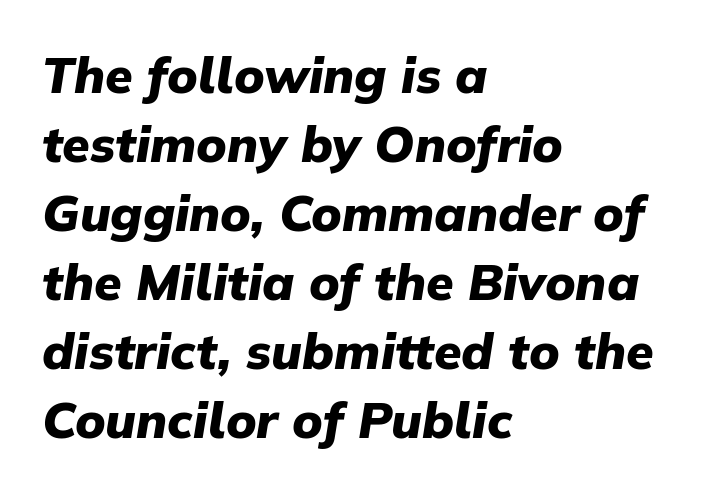
{"italic": "yes", "lean": "right", "slant_degrees": 9, "bold": "yes", "weight": "heavy", "width": "normal", "stroke_contrast": "low", "x_height": "medium", "monospaced": "no", "underline": "no", "align": "left", "line_spacing": "normal", "line_spacing_ratio": 1.38, "letter_spacing": "normal", "letter_spacing_em": 0.0, "glyph_px": 50}
